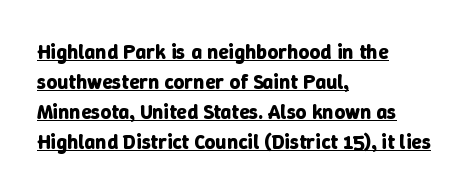
Q: Is the text bold? A: Yes.
Q: Is the text italic (slanted)? A: No, it is upright.
Q: Is the text underlined? A: Yes.
Q: How is the paragraph aligned? A: Left-aligned.
Q: Is the spacing between letters normal or unusually wide? A: Normal.
Q: Is the spacing between lines tight, normal or loose? A: Normal.
